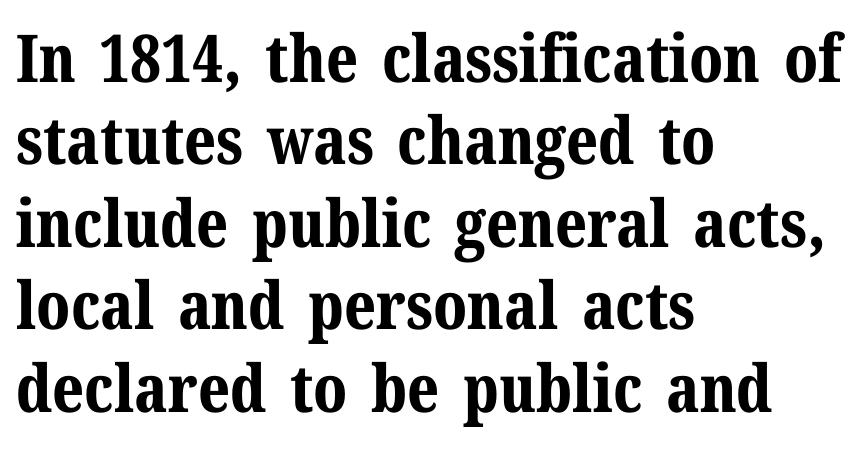
Q: Is the text bold? A: Yes.
Q: Is the text italic (slanted)? A: No, it is upright.
Q: Is the typeface a serif or a sans-serif typeface? A: Serif.
Q: Is the text underlined? A: No.
Q: How is the paragraph aligned? A: Left-aligned.
Q: Is the spacing between letters normal or unusually wide? A: Normal.
Q: Is the spacing between lines tight, normal or loose? A: Normal.
Q: Width (condensed, normal, or wide)? A: Normal.
Q: Stroke contrast? A: Medium.
Q: x-height? A: Medium.
Q: Monospaced? A: No.
